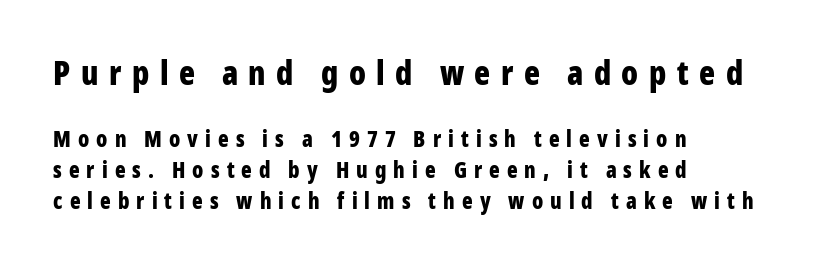
The image shows 33 px bold, condensed sans-serif type, upright; set left-aligned, normal line spacing (1.41x), unusually wide letter spacing (+0.32 em), not underlined; the first (top) block is 1.5x larger; low stroke contrast and a medium x-height.
